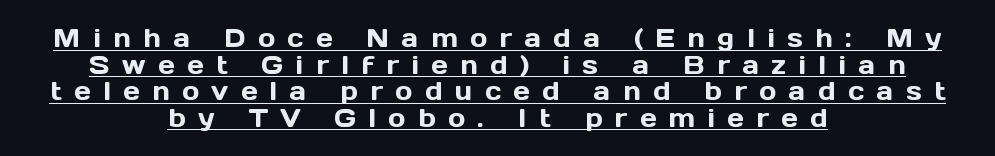
The image shows 26 px text type, upright; set centered, tight line spacing (1.02x), unusually wide letter spacing (+0.48 em), underlined.
